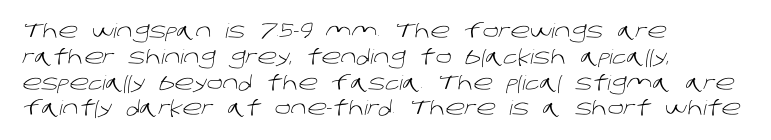
The image shows 20 px text type; set left-aligned, normal line spacing (1.29x), normal letter spacing, not underlined.
